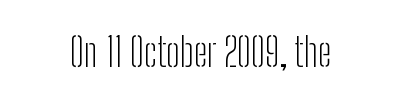
The letters stand straight up with perfectly vertical stems. The text was rendered using a sans face with plain stroke endings. Glance below the letters and you will spot only blank space. A light-to-regular cut is what we see here.
